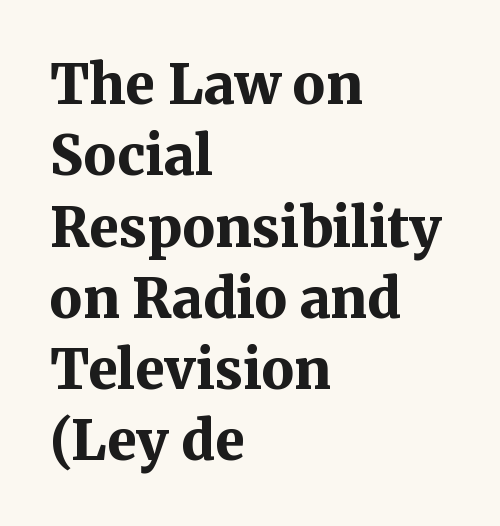
{"serif": "yes", "italic": "no", "bold": "yes", "weight": "bold", "width": "normal", "stroke_contrast": "medium", "x_height": "medium", "monospaced": "no", "underline": "no", "align": "left", "line_spacing": "normal", "line_spacing_ratio": 1.32, "letter_spacing": "normal", "letter_spacing_em": 0.0, "glyph_px": 54}
